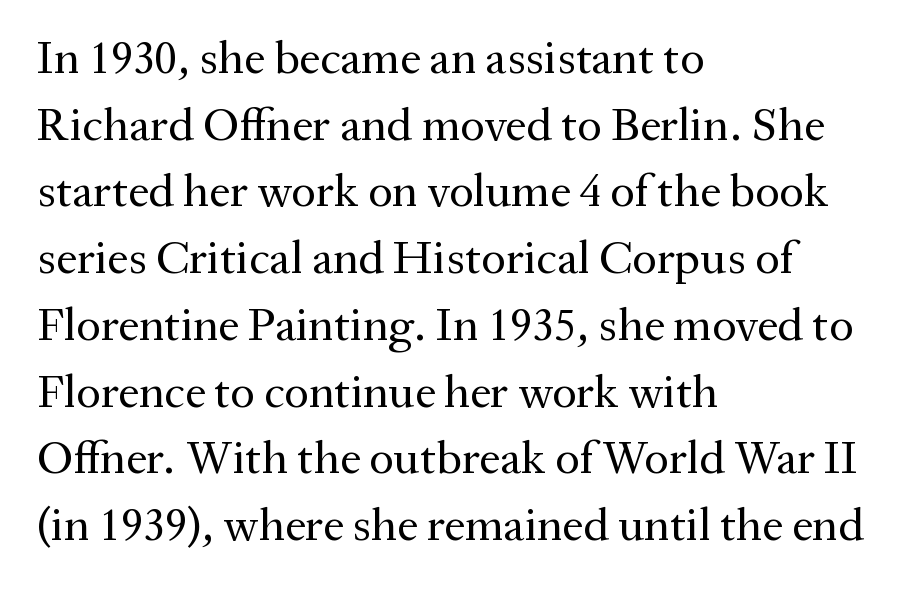
{"serif": "yes", "italic": "no", "bold": "no", "weight": "regular", "width": "normal", "stroke_contrast": "medium", "x_height": "medium", "monospaced": "no", "underline": "no", "align": "left", "line_spacing": "normal", "line_spacing_ratio": 1.42, "letter_spacing": "normal", "letter_spacing_em": 0.0, "glyph_px": 47}
